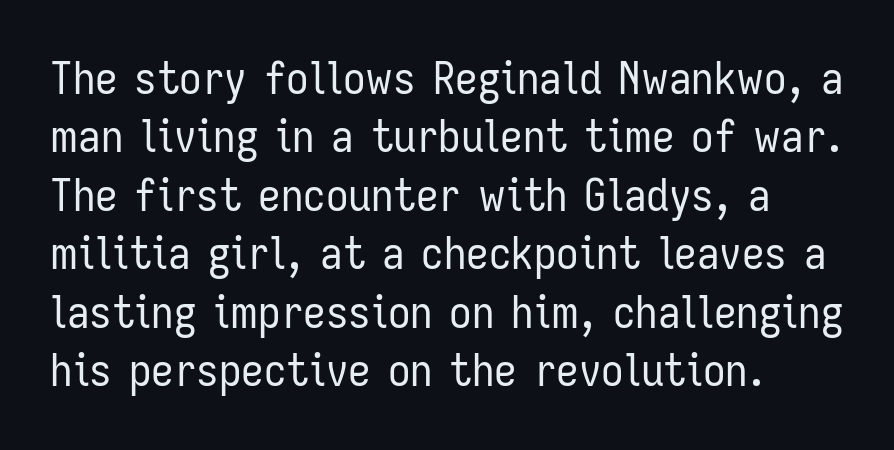
Q: Is the text bold? A: No.
Q: Is the text italic (slanted)? A: No, it is upright.
Q: Is the typeface a serif or a sans-serif typeface? A: Sans-serif.
Q: Is the text underlined? A: No.
Q: How is the paragraph aligned? A: Left-aligned.
Q: Is the spacing between letters normal or unusually wide? A: Normal.
Q: Is the spacing between lines tight, normal or loose? A: Normal.
Q: Width (condensed, normal, or wide)? A: Condensed.
Q: Stroke contrast? A: Low.
Q: x-height? A: Medium.
Q: Monospaced? A: No.
